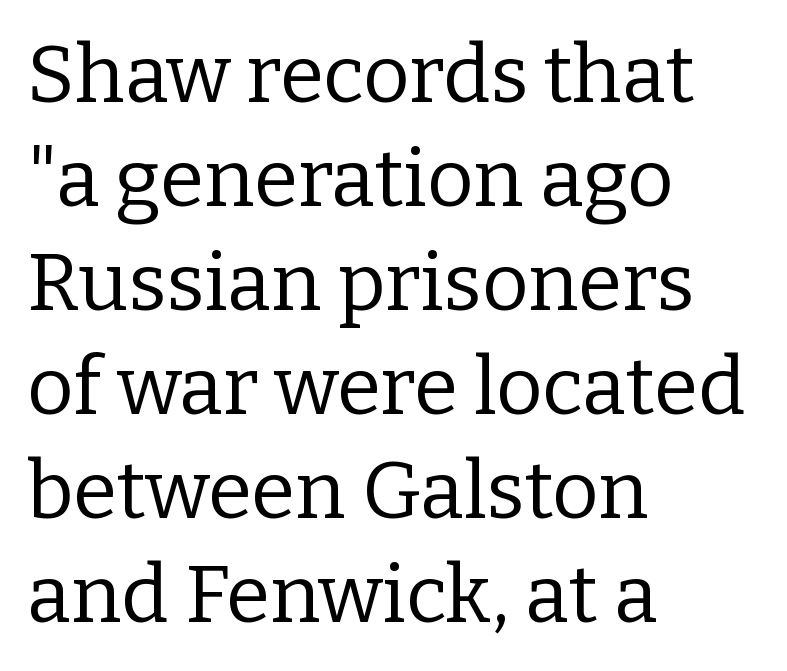
{"serif": "yes", "italic": "no", "bold": "no", "weight": "regular", "width": "normal", "stroke_contrast": "low", "x_height": "medium", "monospaced": "no", "underline": "no", "align": "left", "line_spacing": "normal", "line_spacing_ratio": 1.3, "letter_spacing": "normal", "letter_spacing_em": 0.0, "glyph_px": 80}
